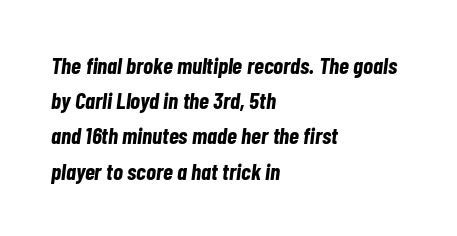
Q: Is the text bold? A: Yes.
Q: Is the text italic (slanted)? A: Yes, it leans right by about 7 degrees.
Q: Is the text underlined? A: No.
Q: How is the paragraph aligned? A: Left-aligned.
Q: Is the spacing between letters normal or unusually wide? A: Normal.
Q: Is the spacing between lines tight, normal or loose? A: Normal.
